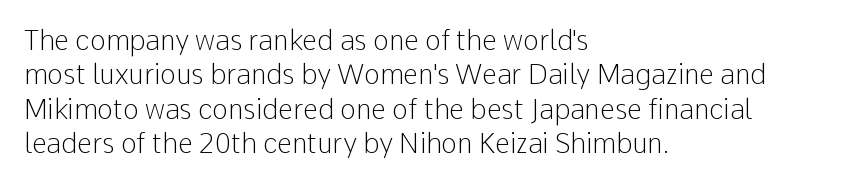
{"italic": "no", "bold": "no", "underline": "no", "align": "left", "line_spacing": "normal", "line_spacing_ratio": 1.27, "letter_spacing": "normal", "letter_spacing_em": 0.0, "glyph_px": 27}
